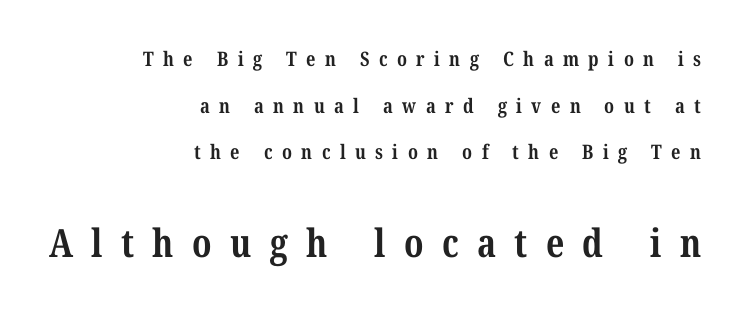
Q: Is the text bold? A: Yes.
Q: Is the typeface a serif or a sans-serif typeface? A: Serif.
Q: Is the text underlined? A: No.
Q: How is the paragraph aligned? A: Right-aligned.
Q: Is the spacing between letters normal or unusually wide? A: Unusually wide.
Q: Is the spacing between lines tight, normal or loose? A: Loose.
Q: Which block of text is set in a larger size, the first (top) or the second (bottom)? A: The second (bottom) one.
Q: Width (condensed, normal, or wide)? A: Condensed.
Q: Stroke contrast? A: Medium.
Q: x-height? A: Medium.
Q: Monospaced? A: No.
